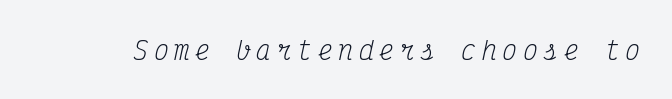
{"italic": "yes", "lean": "right", "slant_degrees": 12, "bold": "no", "underline": "no", "letter_spacing": "wide", "letter_spacing_em": 0.22, "glyph_px": 25}
